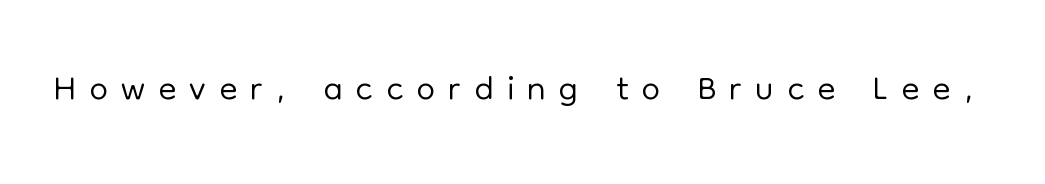
Letter spacing: wide. Descender tails drop into unmarked territory. Serifs: no, the terminals of the letterforms are clean. Weight: not bold — regular or lighter. Characters remain perfectly vertical along every line. Varying glyph widths throughout — classic text-font behaviour.
